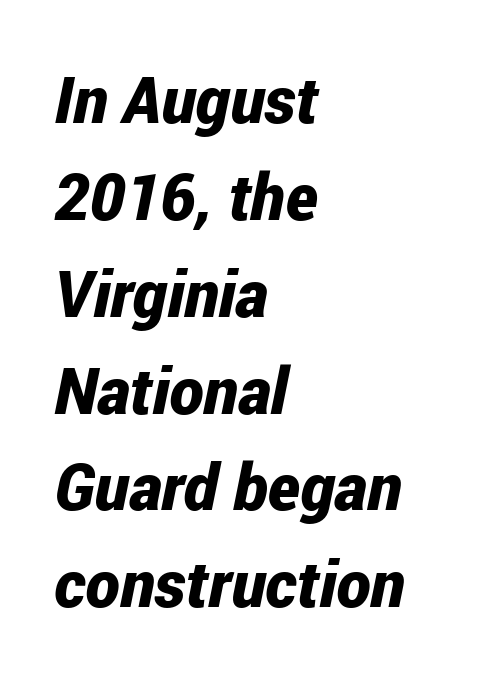
The image shows 65 px bold, condensed type, italic (leaning right); set left-aligned, normal line spacing (1.49x), normal letter spacing, not underlined; low stroke contrast and a medium x-height.
